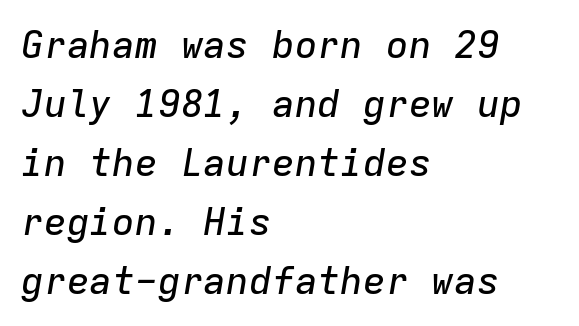
The image shows 38 px text type, italic (leaning right), monospaced; set left-aligned, normal line spacing (1.55x), normal letter spacing, not underlined; low stroke contrast and a medium x-height.
